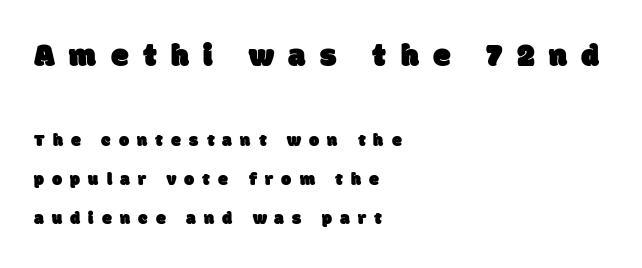
{"serif": "no", "width": "normal", "stroke_contrast": "low", "x_height": "large", "monospaced": "no", "underline": "no", "align": "left", "line_spacing": "loose", "line_spacing_ratio": 2.15, "letter_spacing": "wide", "letter_spacing_em": 0.45, "larger_block": "first", "size_ratio": 1.78, "glyph_px": 32}
